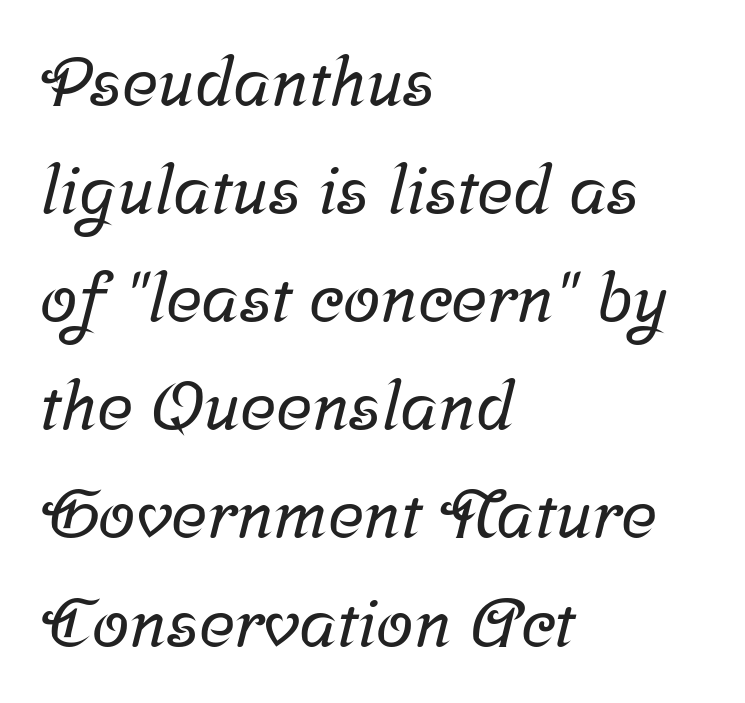
Line spacing here is normal. Compared with a centered layout, this one pins lines to the left instead. Looks like regular typesetting: each glyph gets only the width it needs. Descenders hang freely into open space. Honestly, the letter spacing is just normal — you wouldn't notice it.
